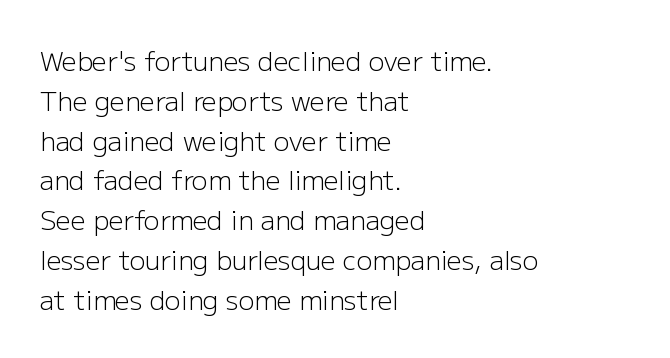
Nobody touched the tracking dial on this one. Line starts are locked; line ends wander. The block of text has a typical density, with ordinary space between rows. The glyphs are unaccompanied by any horizontal stroke below them. Notice how the stems are strictly vertical — no italics here. These glyphs show unthickened strokes, regular width or finer.
